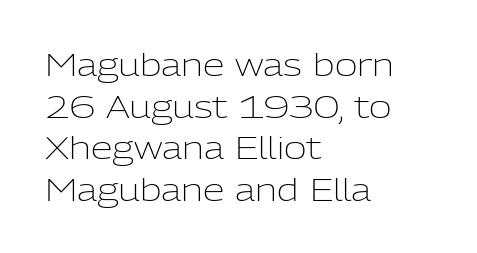
Q: Is the text bold? A: No.
Q: Is the text italic (slanted)? A: No, it is upright.
Q: Is the typeface a serif or a sans-serif typeface? A: Sans-serif.
Q: Is the text underlined? A: No.
Q: How is the paragraph aligned? A: Left-aligned.
Q: Is the spacing between letters normal or unusually wide? A: Normal.
Q: Is the spacing between lines tight, normal or loose? A: Normal.
Q: Width (condensed, normal, or wide)? A: Normal.
Q: Stroke contrast? A: Low.
Q: x-height? A: Medium.
Q: Monospaced? A: No.
